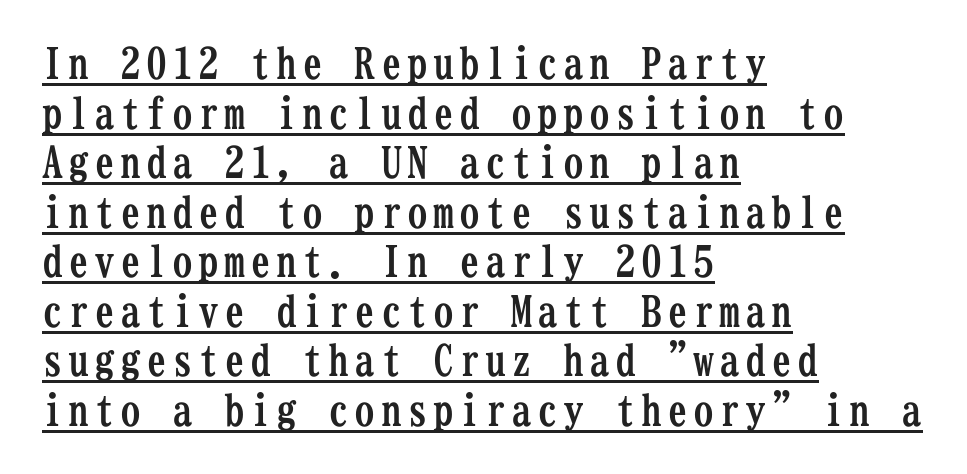
{"serif": "yes", "italic": "no", "bold": "yes", "weight": "semibold", "width": "condensed", "stroke_contrast": "low", "x_height": "medium", "monospaced": "yes", "underline": "yes", "align": "left", "line_spacing_ratio": 1.18, "glyph_px": 42}
